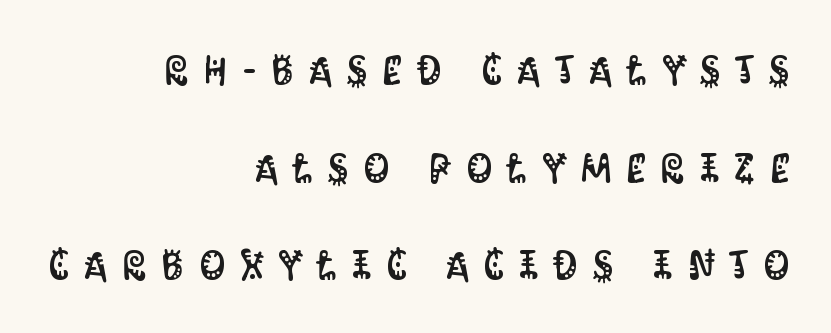
Q: Is the text italic (slanted)? A: No, it is upright.
Q: Is the typeface a serif or a sans-serif typeface? A: Sans-serif.
Q: Is the text underlined? A: No.
Q: How is the paragraph aligned? A: Right-aligned.
Q: Is the spacing between letters normal or unusually wide? A: Unusually wide.
Q: Is the spacing between lines tight, normal or loose? A: Loose.
Q: Width (condensed, normal, or wide)? A: Condensed.
Q: Stroke contrast? A: Medium.
Q: x-height? A: Large.
Q: Monospaced? A: No.
